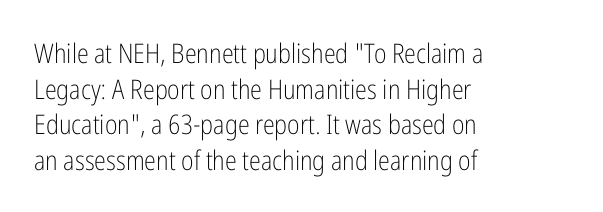
{"italic": "no", "bold": "no", "underline": "no", "align": "left", "line_spacing": "normal", "line_spacing_ratio": 1.32, "letter_spacing": "normal", "letter_spacing_em": 0.0, "glyph_px": 27}
